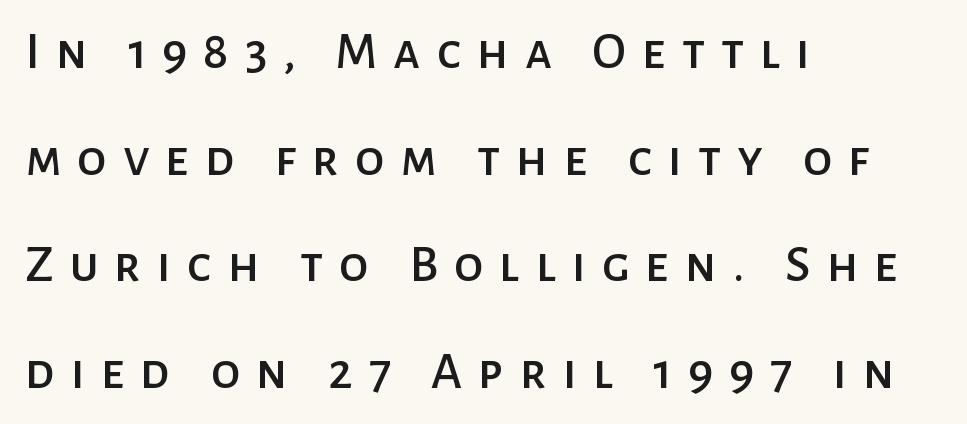
The image shows 53 px sans-serif type, upright; set left-aligned, loose line spacing (2.01x), unusually wide letter spacing (+0.3 em), not underlined; low stroke contrast and a medium x-height.
